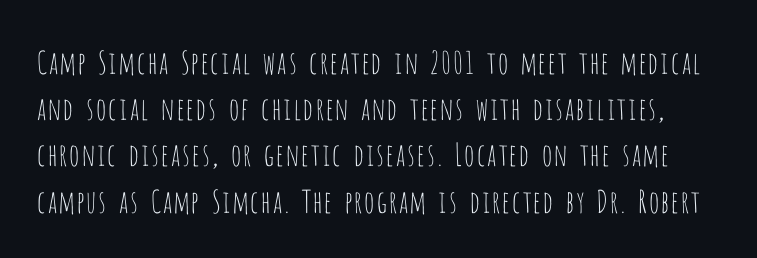
Regular leading. Decoration check: the copy has no underline. Caption: face not bold, strokes unweighted. Each letter's strokes conclude bluntly, with no projecting serifs. Posture: straight, roman, zero tilt. Is this a fixed-width face? No — the glyphs have proportional, varying widths.
